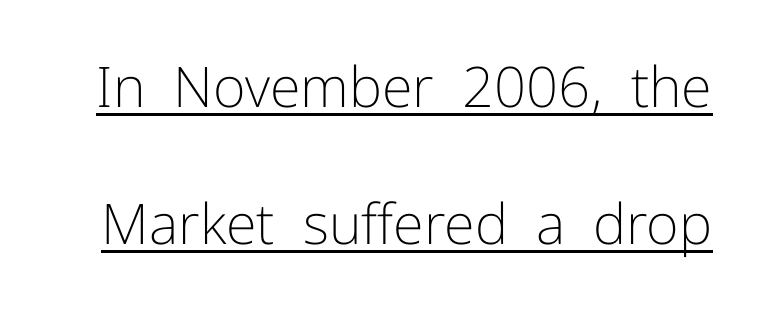
The image shows 56 px light sans-serif type, upright; set loose line spacing (2.45x), normal letter spacing, underlined; low stroke contrast and a medium x-height.
